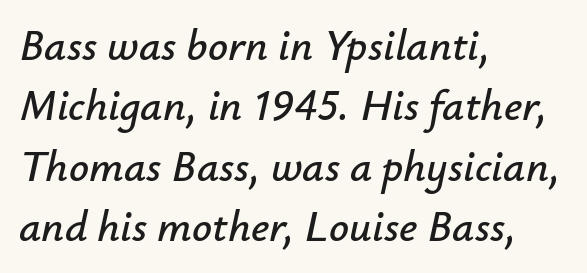
The image shows 44 px text type, italic (leaning right); set left-aligned, normal line spacing (1.37x), normal letter spacing, not underlined; low stroke contrast and a small x-height.
